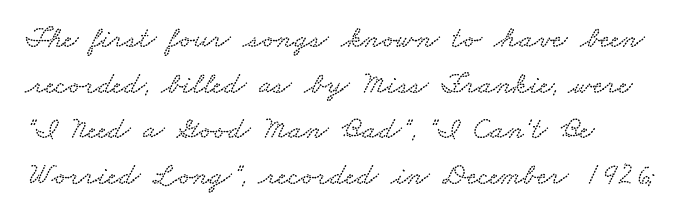
How are the letters spaced? Ordinarily, with no added tracking. Horizontally, the lines are justified to the leading edge only. The face used here is proportionally spaced, like ordinary book or web type. If you measured baseline to baseline, you'd find a middling distance.
